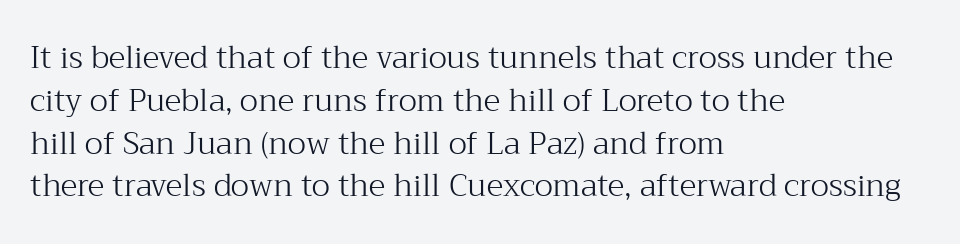
{"serif": "yes", "italic": "no", "bold": "no", "weight": "light", "width": "normal", "stroke_contrast": "medium", "x_height": "medium", "monospaced": "no", "underline": "no", "align": "left", "line_spacing": "normal", "line_spacing_ratio": 1.38, "letter_spacing": "normal", "letter_spacing_em": 0.0, "glyph_px": 31}
